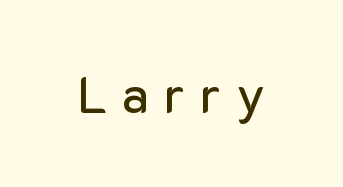
The horizontal fit of the characters is loose and conspicuously gappy. The rendering uses natural spacing where letterforms have individual widths. The typography opts for an upright posture over an oblique one. The type family on display is of the sans-serif kind. Rule under the text: the space is simply empty.
